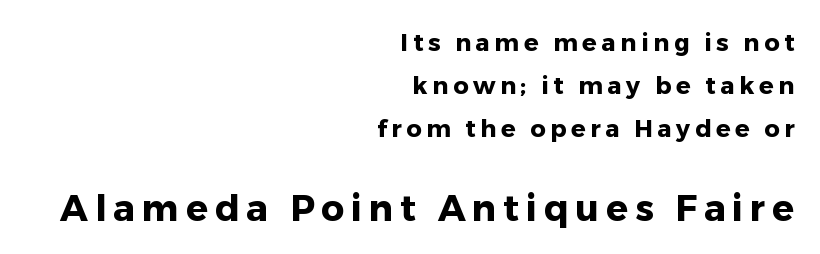
Q: Is the text bold? A: Yes.
Q: Is the text italic (slanted)? A: No, it is upright.
Q: Is the typeface a serif or a sans-serif typeface? A: Sans-serif.
Q: Is the text underlined? A: No.
Q: How is the paragraph aligned? A: Right-aligned.
Q: Which block of text is set in a larger size, the first (top) or the second (bottom)? A: The second (bottom) one.
Q: Width (condensed, normal, or wide)? A: Normal.
Q: Stroke contrast? A: Low.
Q: x-height? A: Medium.
Q: Monospaced? A: No.
